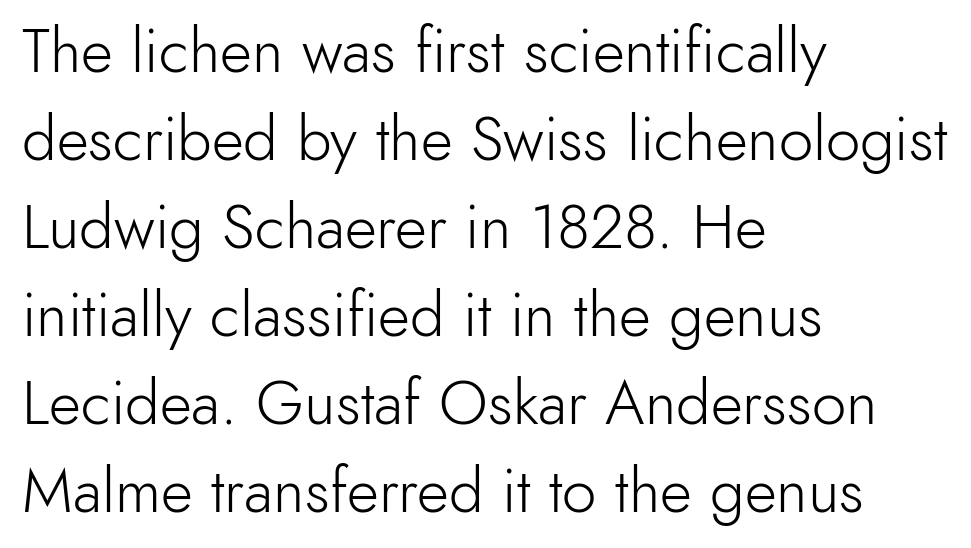
The image shows 62 px light sans-serif type, upright; set left-aligned, normal line spacing (1.42x), normal letter spacing, not underlined; a small x-height.
